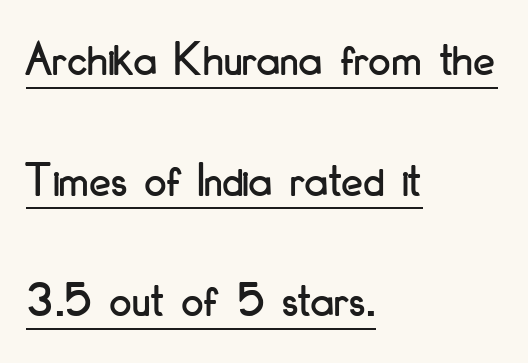
{"serif": "no", "italic": "no", "width": "condensed", "stroke_contrast": "low", "x_height": "small", "monospaced": "no", "underline": "yes", "align": "left", "line_spacing": "loose", "line_spacing_ratio": 2.46, "letter_spacing": "normal", "letter_spacing_em": 0.0, "glyph_px": 49}
